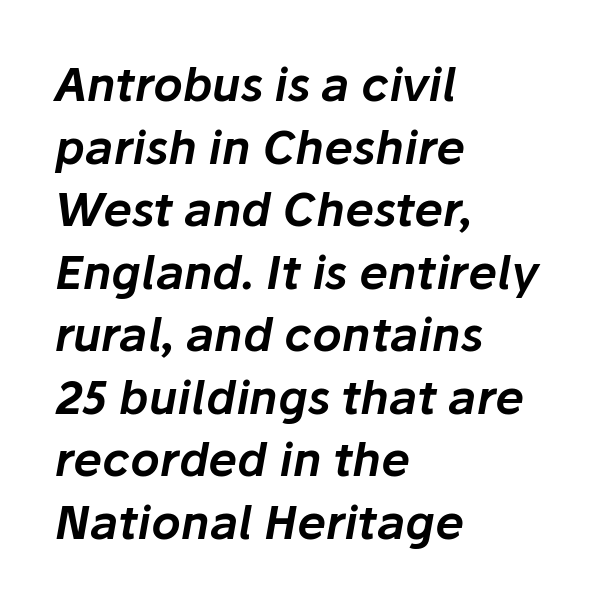
{"italic": "yes", "lean": "right", "slant_degrees": 10, "width": "normal", "stroke_contrast": "low", "x_height": "medium", "monospaced": "no", "underline": "no", "align": "left", "line_spacing": "normal", "line_spacing_ratio": 1.36, "letter_spacing": "normal", "letter_spacing_em": 0.0, "glyph_px": 46}
